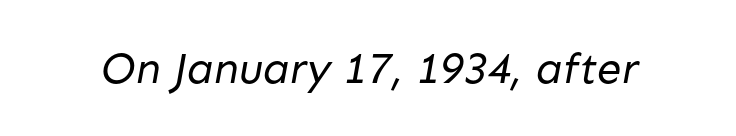
Q: Is the text bold? A: No.
Q: Is the typeface a serif or a sans-serif typeface? A: Sans-serif.
Q: Is the text underlined? A: No.
Q: Is the spacing between letters normal or unusually wide? A: Normal.
Q: Width (condensed, normal, or wide)? A: Normal.
Q: Stroke contrast? A: Low.
Q: x-height? A: Medium.
Q: Monospaced? A: No.
